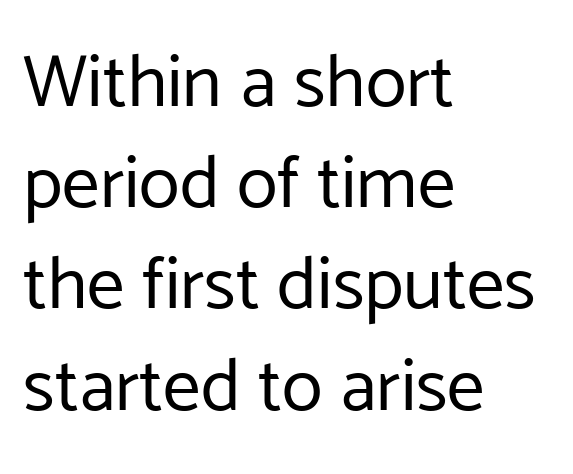
The gap between lines stays unmarked. The designer went with a sans here, leaving each stem footless. The rendering uses natural spacing where letterforms have individual widths. Every row of glyphs begins at an identical x-position on the left. On a weight scale, this lands at 450 or below.
